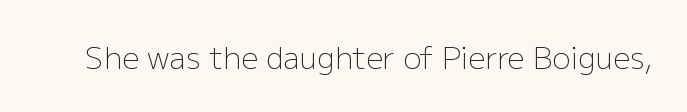
Q: Is the text bold? A: No.
Q: Is the text italic (slanted)? A: No, it is upright.
Q: Is the typeface a serif or a sans-serif typeface? A: Sans-serif.
Q: Is the text underlined? A: No.
Q: Is the spacing between letters normal or unusually wide? A: Normal.
Q: Width (condensed, normal, or wide)? A: Normal.
Q: Stroke contrast? A: Low.
Q: x-height? A: Medium.
Q: Monospaced? A: No.
